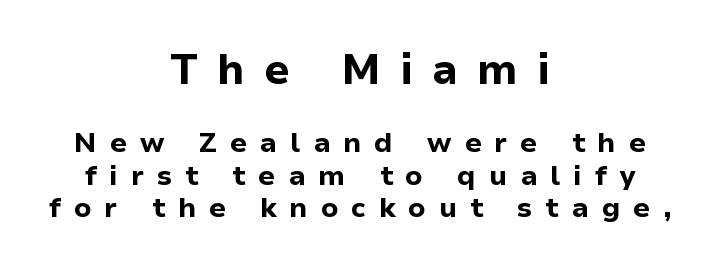
Q: Is the text bold? A: Yes.
Q: Is the text italic (slanted)? A: No, it is upright.
Q: Is the typeface a serif or a sans-serif typeface? A: Sans-serif.
Q: Is the text underlined? A: No.
Q: How is the paragraph aligned? A: Centered.
Q: Is the spacing between letters normal or unusually wide? A: Unusually wide.
Q: Which block of text is set in a larger size, the first (top) or the second (bottom)? A: The first (top) one.
Q: Width (condensed, normal, or wide)? A: Normal.
Q: Stroke contrast? A: Low.
Q: x-height? A: Medium.
Q: Monospaced? A: No.
